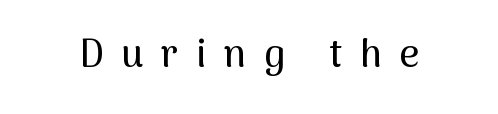
{"serif": "no", "italic": "no", "width": "normal", "stroke_contrast": "medium", "x_height": "medium", "monospaced": "no", "underline": "no", "letter_spacing": "wide", "letter_spacing_em": 0.45, "glyph_px": 39}
